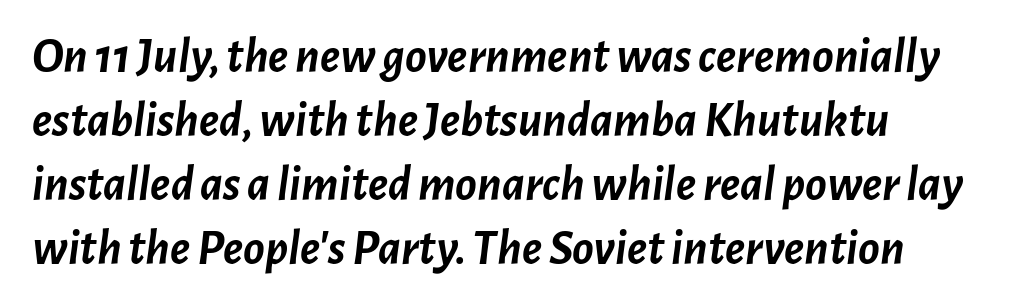
Q: Is the text bold? A: Yes.
Q: Is the text italic (slanted)? A: Yes, it leans right by about 7 degrees.
Q: Is the text underlined? A: No.
Q: Is the spacing between letters normal or unusually wide? A: Normal.
Q: Is the spacing between lines tight, normal or loose? A: Normal.
Q: Width (condensed, normal, or wide)? A: Normal.
Q: Stroke contrast? A: Low.
Q: x-height? A: Medium.
Q: Monospaced? A: No.
